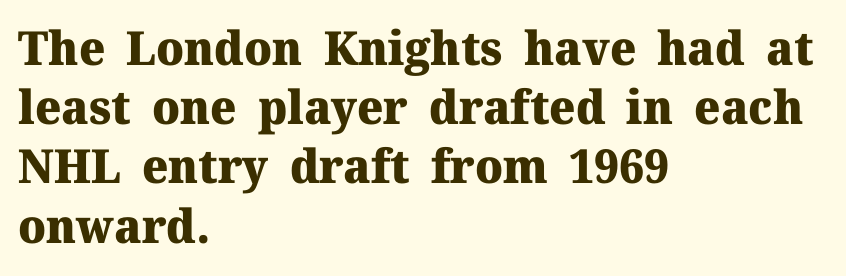
The image shows 47 px heavy serif type, upright; set left-aligned, normal line spacing (1.26x), normal letter spacing, not underlined; medium stroke contrast and a medium x-height.
